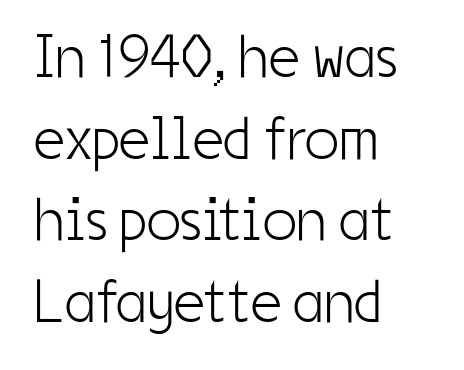
Summary of vertical rhythm: regular, with standard interline spacing. This is roman type, the default non-slanted kind. A quiet, ordinary-to-light weight characterises the typeface. Are there feet on the stems? There aren't — it's a sans. Students, note that the glyphs here touch the page at normal intervals. The text block is weighted toward the left margin, trailing off unevenly rightward.
